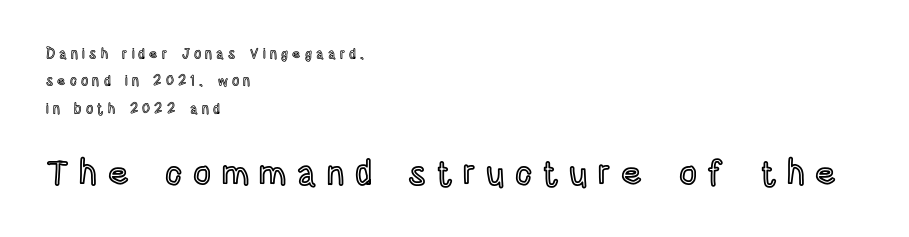
Is the lower block the larger one? Yes — the lower block carries the bigger type. Glance below the letters and you will spot only blank space. The lettering stays uniformly vertical, giving the passage a roman look. Teacher's note: observe the even left margin — that is flush-left alignment.
